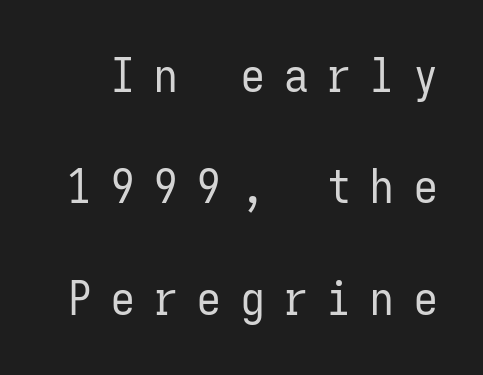
Has an underline been added? It has not. Italic: no, the glyphs are upright roman. Loose tracking; the words dissolve into strings of separated letters. You could count columns in this text — the font is strictly monospaced. Horizontal bands of white between lines are thick stripes.
